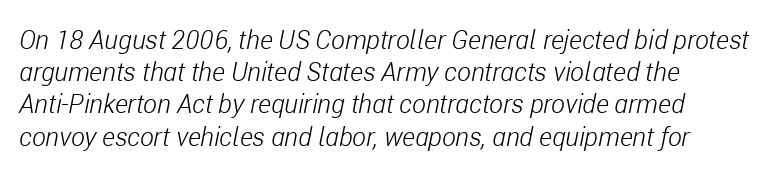
Think standard paragraph weight, or any step lighter than that. Short and long lines alike share a common starting point at left. You could call the tracking neutral — neither tight nor loose. Quick note: underline off.
